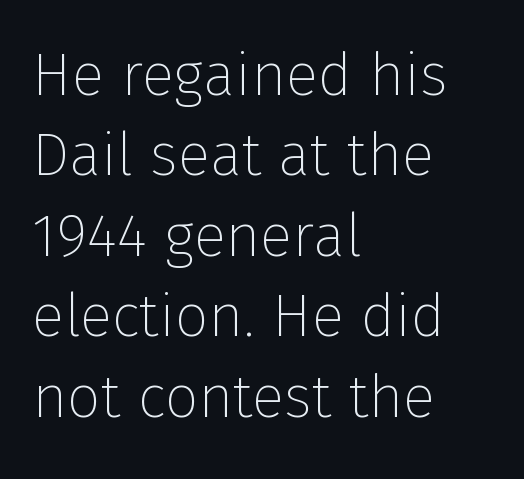
{"serif": "no", "italic": "no", "bold": "no", "weight": "thin", "width": "normal", "stroke_contrast": "low", "x_height": "medium", "monospaced": "no", "underline": "no", "align": "left", "line_spacing": "normal", "line_spacing_ratio": 1.34, "letter_spacing": "normal", "letter_spacing_em": 0.0, "glyph_px": 60}
